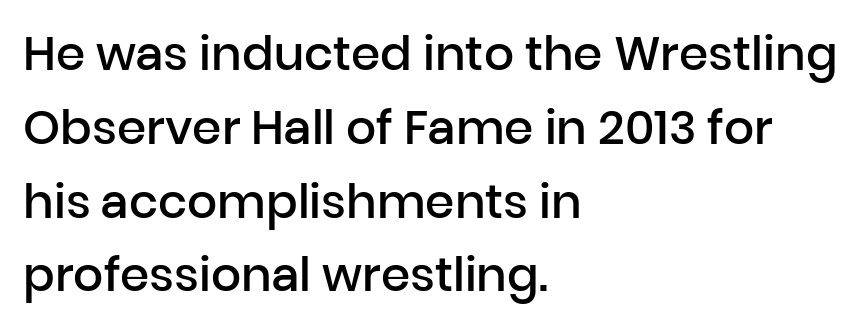
The strip under each line holds only bare page. The typesetter chose a ragged-right arrangement here. Think of a printed novel: that variable character pitch is what you see here. Italic? Not at all — the glyphs are vertical. Students, observe: this is what conventionally led text looks like. Each glyph is drawn with semibold strokes, heavier than normal yet not fully bold.
